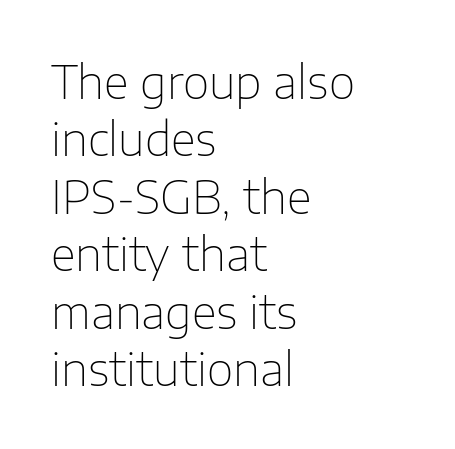
The type sits square on the baseline with zero lean. Nothing unusual about the tracking: characters are spaced as the font intends. Rule under the text: the space is simply empty. These lines sit exactly where default settings would place them. The letters carry no serifs — their stems end cleanly without finishing strokes.
